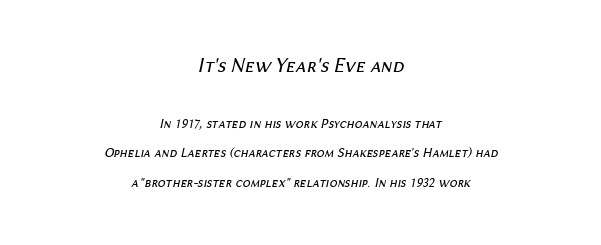
{"italic": "yes", "lean": "right", "slant_degrees": 12, "bold": "no", "underline": "no", "align": "center", "line_spacing": "loose", "line_spacing_ratio": 2.13, "letter_spacing": "normal", "letter_spacing_em": 0.0, "larger_block": "first", "size_ratio": 1.5, "glyph_px": 21}
